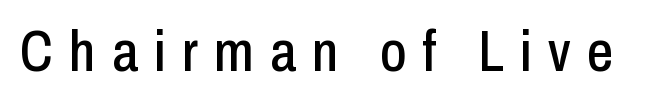
Q: Is the text italic (slanted)? A: No, it is upright.
Q: Is the typeface a serif or a sans-serif typeface? A: Sans-serif.
Q: Is the text underlined? A: No.
Q: Is the spacing between letters normal or unusually wide? A: Unusually wide.
Q: Width (condensed, normal, or wide)? A: Condensed.
Q: Stroke contrast? A: Low.
Q: x-height? A: Medium.
Q: Monospaced? A: No.
